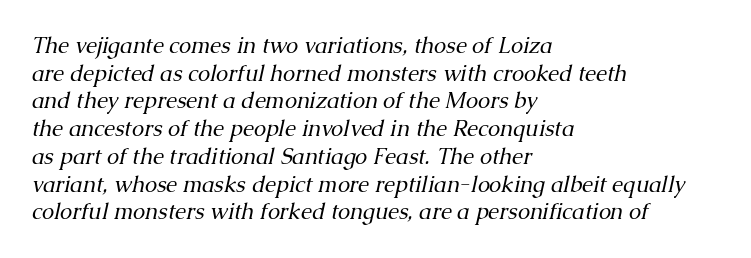
The image shows 22 px text type, italic (leaning right); set left-aligned, normal line spacing (1.26x), normal letter spacing, not underlined.
